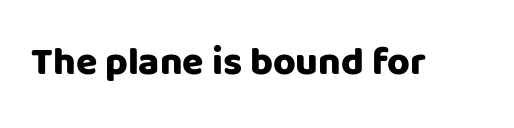
Q: Is the text italic (slanted)? A: No, it is upright.
Q: Is the typeface a serif or a sans-serif typeface? A: Sans-serif.
Q: Is the text underlined? A: No.
Q: Is the spacing between letters normal or unusually wide? A: Normal.
Q: Width (condensed, normal, or wide)? A: Normal.
Q: Stroke contrast? A: Low.
Q: x-height? A: Large.
Q: Monospaced? A: No.
